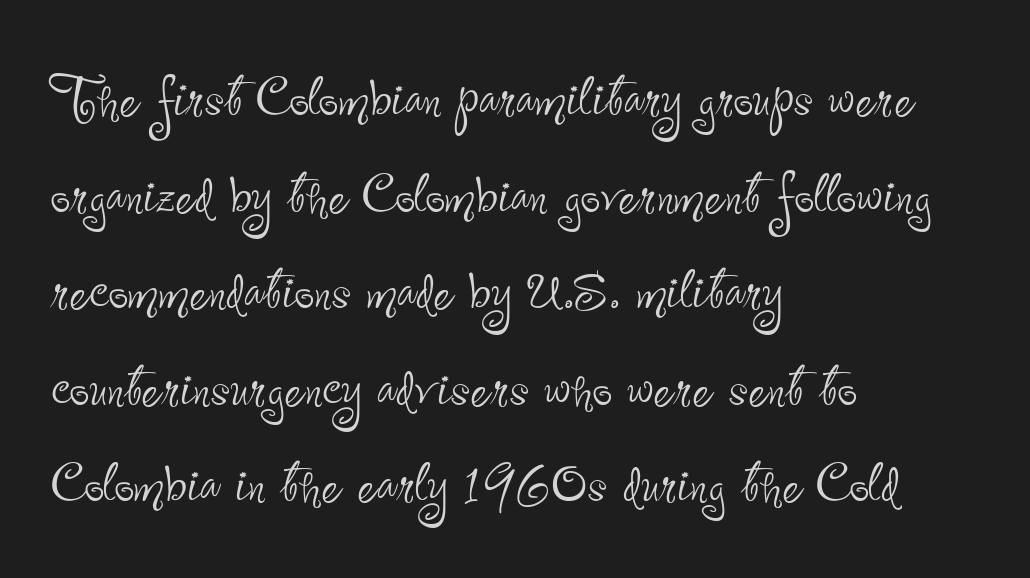
The setting favours the left margin, as ordinary paragraphs usually do. The passage shown is typeset with a sans-serif family. A typesetter would call this zero additional tracking. The strokes are not fattened; the text isn't bold.
